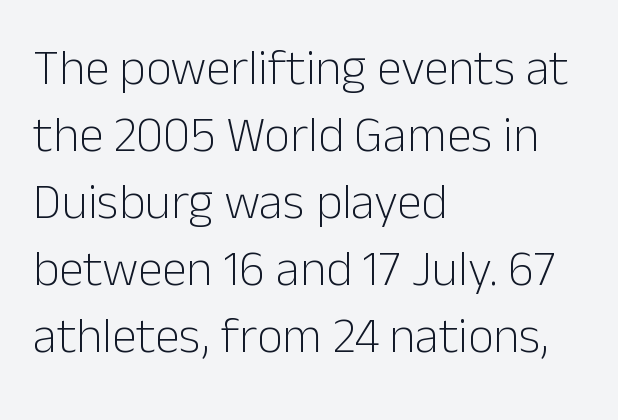
{"serif": "no", "italic": "no", "bold": "no", "weight": "light", "width": "normal", "stroke_contrast": "low", "x_height": "medium", "monospaced": "no", "underline": "no", "align": "left", "line_spacing": "normal", "line_spacing_ratio": 1.34, "letter_spacing": "normal", "letter_spacing_em": 0.0, "glyph_px": 50}
